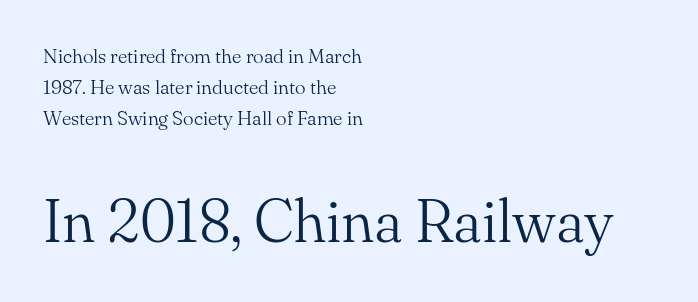
{"serif": "yes", "italic": "no", "bold": "no", "weight": "light", "width": "normal", "stroke_contrast": "medium", "x_height": "small", "monospaced": "no", "underline": "no", "align": "left", "line_spacing": "normal", "line_spacing_ratio": 1.54, "letter_spacing": "normal", "letter_spacing_em": 0.0, "larger_block": "second", "size_ratio": 3.0, "glyph_px": 60}
